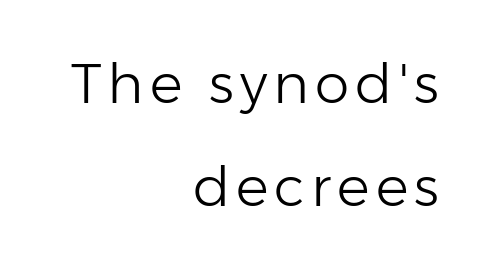
The image shows 55 px light sans-serif type, upright; set right-aligned, line spacing 1.87x, not underlined; low stroke contrast and a medium x-height.
